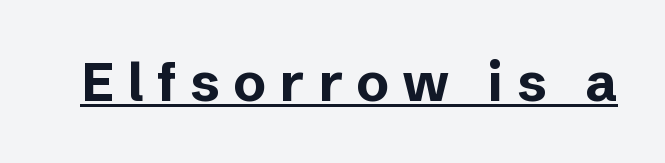
{"serif": "no", "italic": "no", "bold": "yes", "weight": "bold", "width": "normal", "stroke_contrast": "low", "x_height": "medium", "monospaced": "no", "underline": "yes", "letter_spacing": "wide", "letter_spacing_em": 0.25, "glyph_px": 54}
